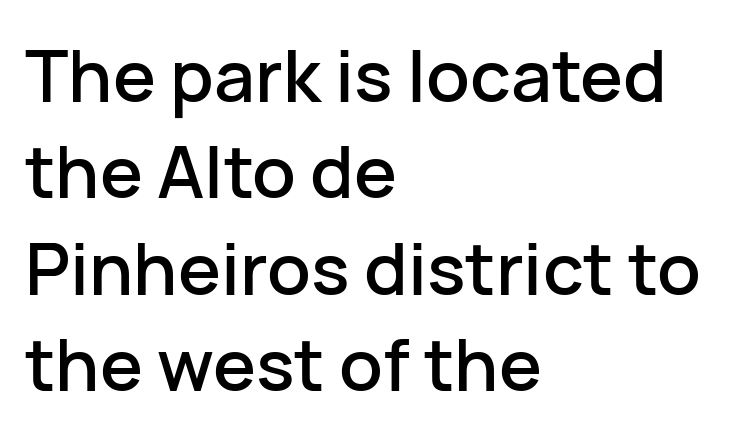
The text block is weighted toward the left margin, trailing off unevenly rightward. This is the regular roman posture of the typeface. Each letter keeps its own natural width here, so spacing adapts to shape. One glance says typical: line gaps are just what's usual. In terms of letterform style, serifs are entirely absent. There is no visible air inserted between adjacent glyphs.
